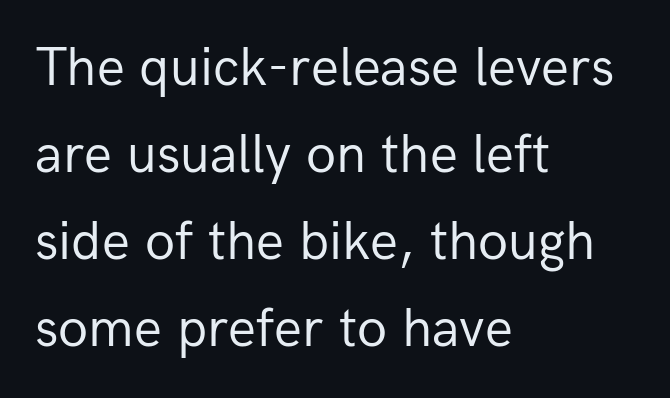
{"serif": "no", "italic": "no", "bold": "no", "weight": "regular", "width": "normal", "stroke_contrast": "low", "x_height": "medium", "monospaced": "no", "underline": "no", "align": "left", "line_spacing": "normal", "line_spacing_ratio": 1.58, "letter_spacing": "normal", "letter_spacing_em": 0.0, "glyph_px": 55}
